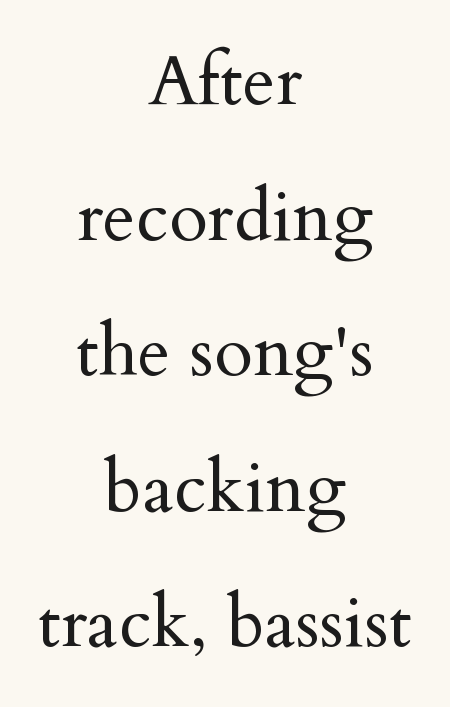
{"serif": "yes", "italic": "no", "bold": "no", "weight": "regular", "width": "normal", "stroke_contrast": "medium", "x_height": "small", "monospaced": "no", "underline": "no", "align": "center", "line_spacing": "loose", "line_spacing_ratio": 1.91, "letter_spacing": "normal", "letter_spacing_em": 0.0, "glyph_px": 71}
